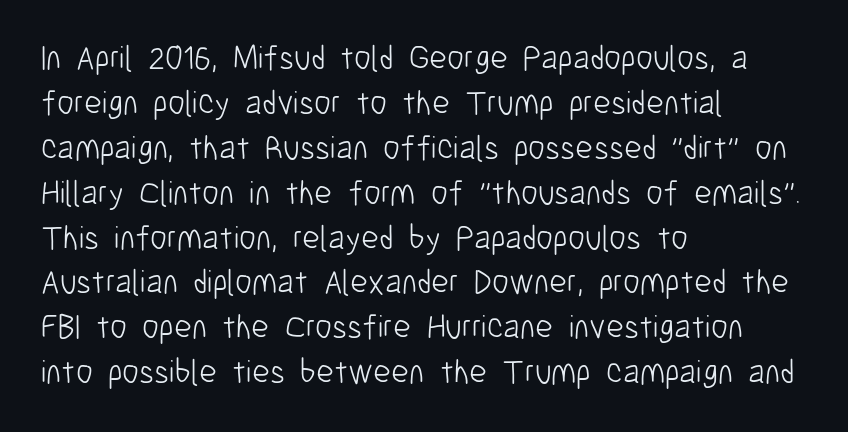
The image shows 34 px light, condensed sans-serif type, upright; set left-aligned, normal line spacing (1.32x), normal letter spacing, not underlined; low stroke contrast and a medium x-height.
